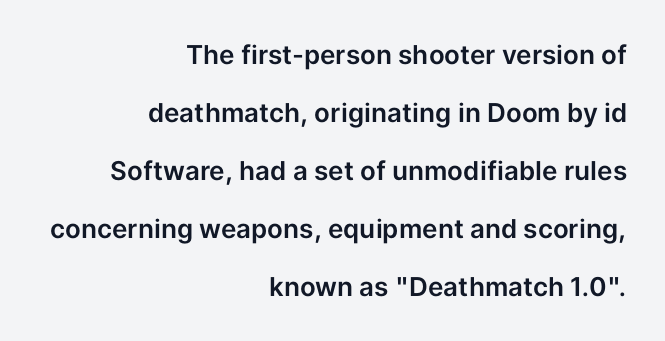
Q: Is the text italic (slanted)? A: No, it is upright.
Q: Is the text underlined? A: No.
Q: How is the paragraph aligned? A: Right-aligned.
Q: Is the spacing between letters normal or unusually wide? A: Normal.
Q: Is the spacing between lines tight, normal or loose? A: Loose.
